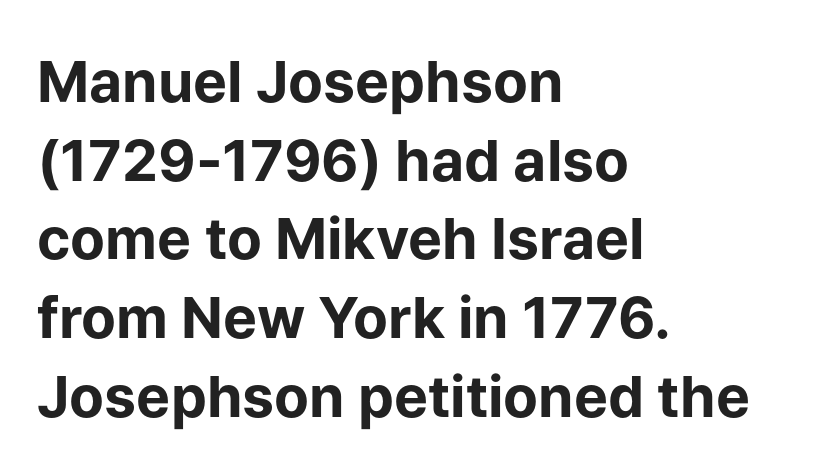
Decoration check: the copy has no underline. Baseline-to-baseline distance is the conventional proportion of letter height. The lines in this sample share a left origin and differ only in where they stop. Do the letters lean? They stand straight. Spacing between characters is what you'd get straight out of the box. Character widths vary here, with narrow letters taking less room than wide ones.
